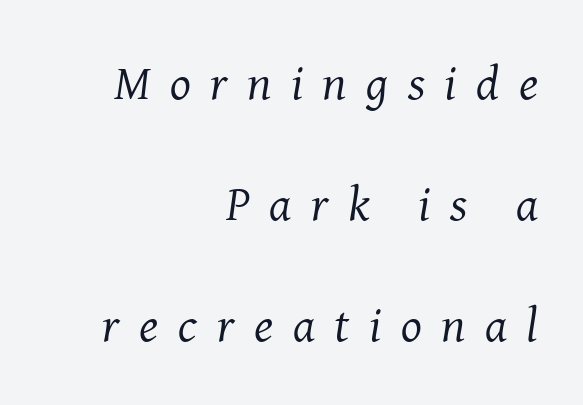
The image shows 49 px regular-weight serif type, italic (leaning right); set right-aligned, loose line spacing (2.47x), unusually wide letter spacing (+0.4 em), not underlined; medium stroke contrast and a medium x-height.
